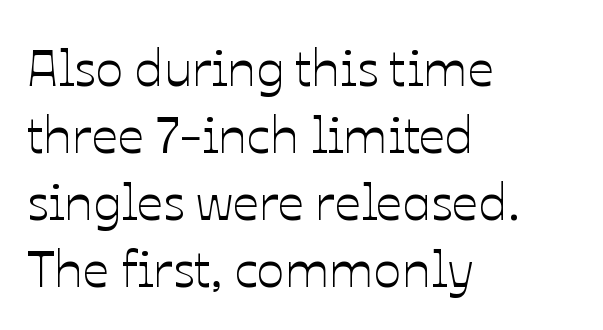
The image shows 52 px text type, upright; set left-aligned, normal line spacing (1.29x), normal letter spacing, not underlined; low stroke contrast and a medium x-height.
